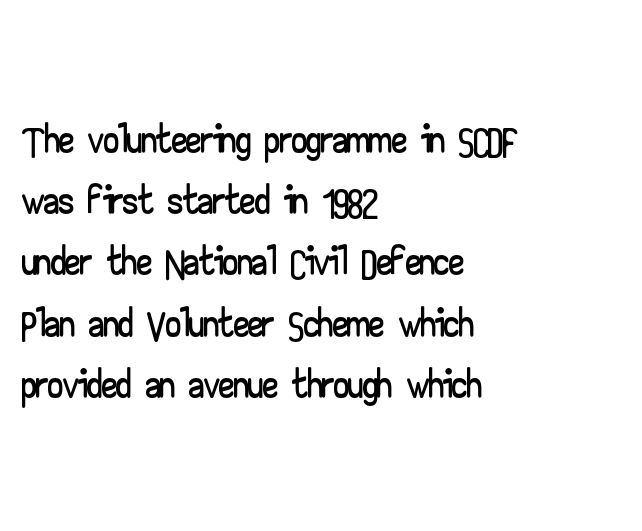
Each row of text sits above clean, open space. The rendering uses natural spacing where letterforms have individual widths. How would I describe the line gaps? Narrow and economical. Classification — sans serif.
